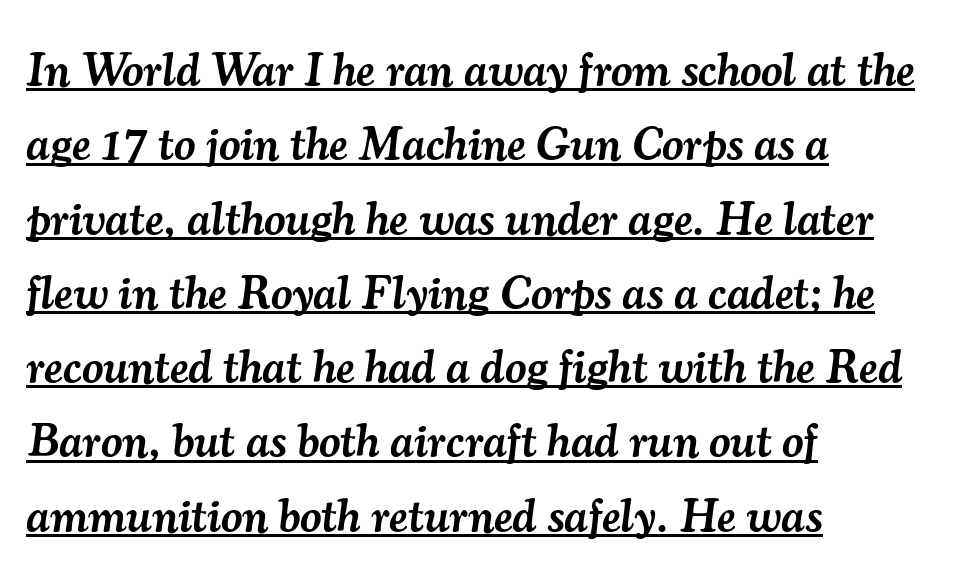
Descenders here cross a horizontal rule under the line. Little horizontal feet cap the strokes, marking this as serif type. Weight: semibold (demi). Is this a fixed-width face? No — the glyphs have proportional, varying widths. The paragraph shown leans on its left margin.
